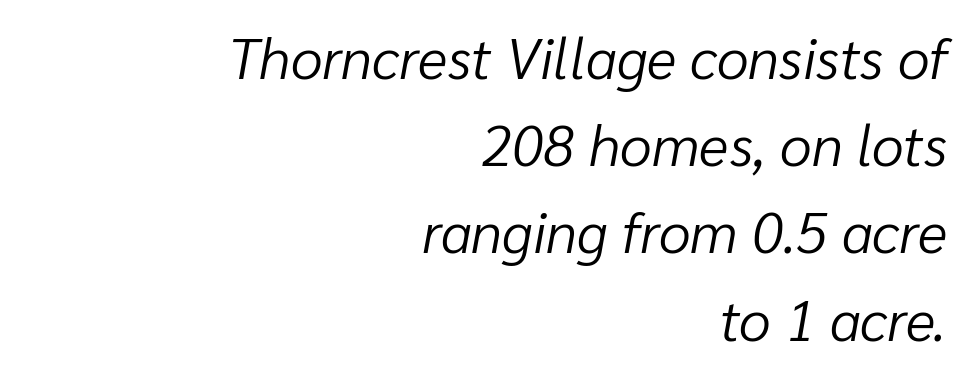
{"italic": "yes", "lean": "right", "slant_degrees": 10, "bold": "no", "weight": "light", "width": "normal", "stroke_contrast": "low", "x_height": "medium", "monospaced": "no", "underline": "no", "align": "right", "line_spacing": "normal", "line_spacing_ratio": 1.53, "letter_spacing": "normal", "letter_spacing_em": 0.0, "glyph_px": 57}
